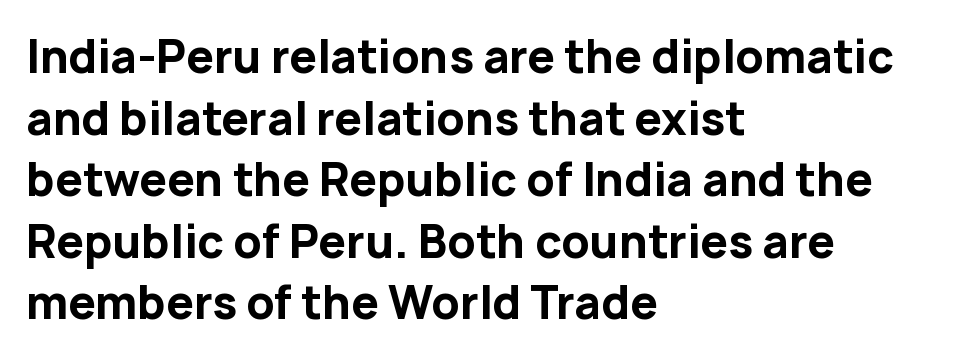
The image shows 44 px bold sans-serif type, upright; set left-aligned, normal line spacing (1.4x), normal letter spacing, not underlined; low stroke contrast and a medium x-height.
